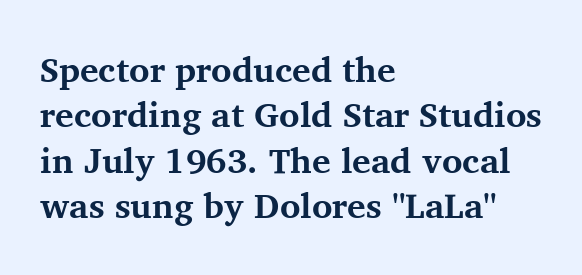
The image shows 35 px bold serif type, upright; set left-aligned, normal line spacing (1.3x), normal letter spacing, not underlined; medium stroke contrast and a medium x-height.
